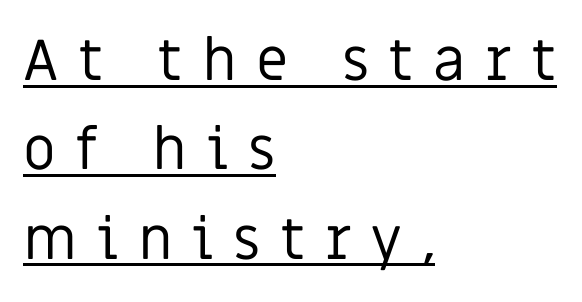
The designer left line spacing at the default. These lines are rendered in a variable-pitch font. The specimen reads as upright at a glance. Each line of the rendering has a horizontal stroke beneath the glyphs.
